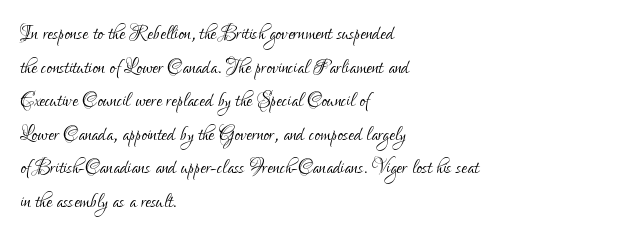
Interline gaps are of average width in this sample. Teacher's note: observe the even left margin — that is flush-left alignment. The cut favours lightness, reaching ordinary text weight at its darkest.
